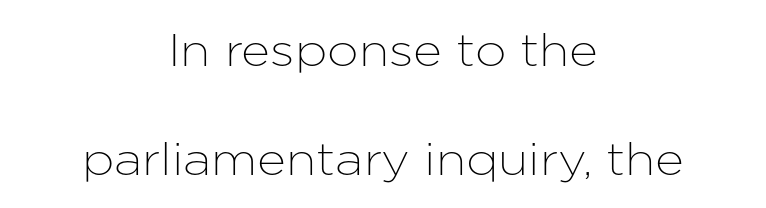
Q: Is the text italic (slanted)? A: No, it is upright.
Q: Is the typeface a serif or a sans-serif typeface? A: Sans-serif.
Q: Is the text underlined? A: No.
Q: How is the paragraph aligned? A: Centered.
Q: Is the spacing between letters normal or unusually wide? A: Normal.
Q: Is the spacing between lines tight, normal or loose? A: Loose.
Q: Width (condensed, normal, or wide)? A: Normal.
Q: Stroke contrast? A: Low.
Q: x-height? A: Medium.
Q: Monospaced? A: No.
